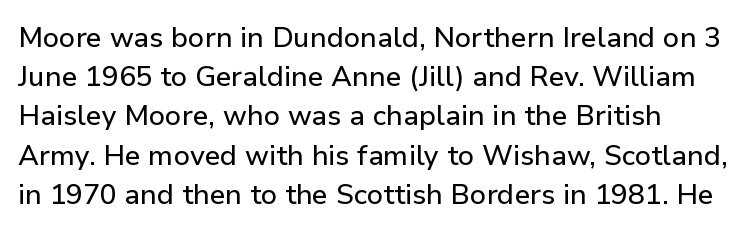
Horizontal bands of white between lines are of average thickness. Upright lettering throughout. A sans-serif font was chosen for this passage. Tracking value appears to be zero — textbook default spacing. Anything drawn beneath the words? Only blank space.
